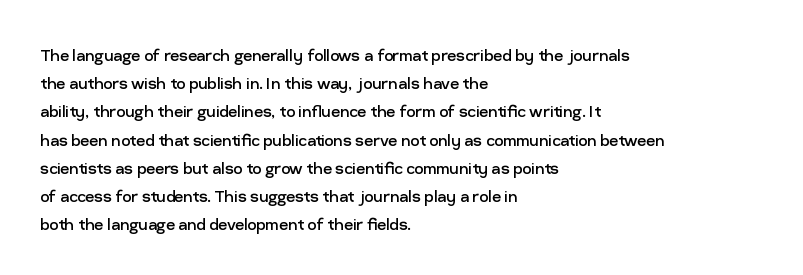
{"italic": "no", "bold": "no", "underline": "no", "align": "left", "line_spacing": "normal", "line_spacing_ratio": 1.41, "letter_spacing": "normal", "letter_spacing_em": 0.0, "glyph_px": 20}
